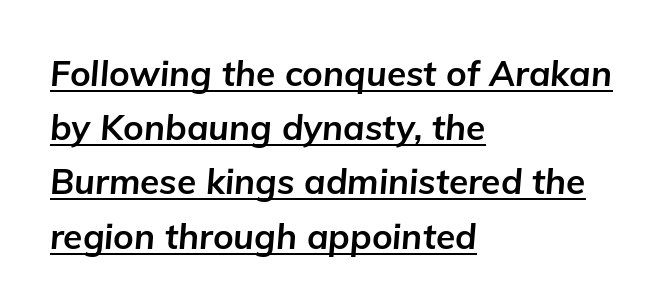
The image shows 35 px bold type, italic (leaning right); set left-aligned, normal line spacing (1.55x), normal letter spacing, underlined; low stroke contrast and a medium x-height.
